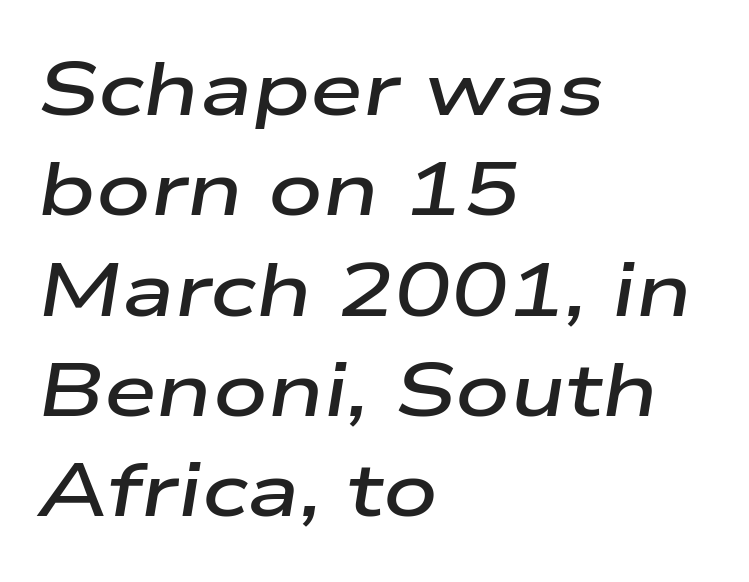
{"italic": "yes", "lean": "right", "slant_degrees": 9, "bold": "semi", "weight": "semibold", "width": "wide", "stroke_contrast": "low", "x_height": "medium", "monospaced": "no", "underline": "no", "align": "left", "line_spacing": "normal", "line_spacing_ratio": 1.32, "letter_spacing": "normal", "letter_spacing_em": 0.0, "glyph_px": 76}
